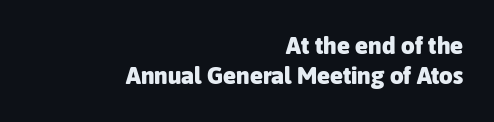
Q: Is the text bold? A: Yes.
Q: Is the text italic (slanted)? A: No, it is upright.
Q: Is the text underlined? A: No.
Q: How is the paragraph aligned? A: Right-aligned.
Q: Is the spacing between letters normal or unusually wide? A: Normal.
Q: Is the spacing between lines tight, normal or loose? A: Normal.
